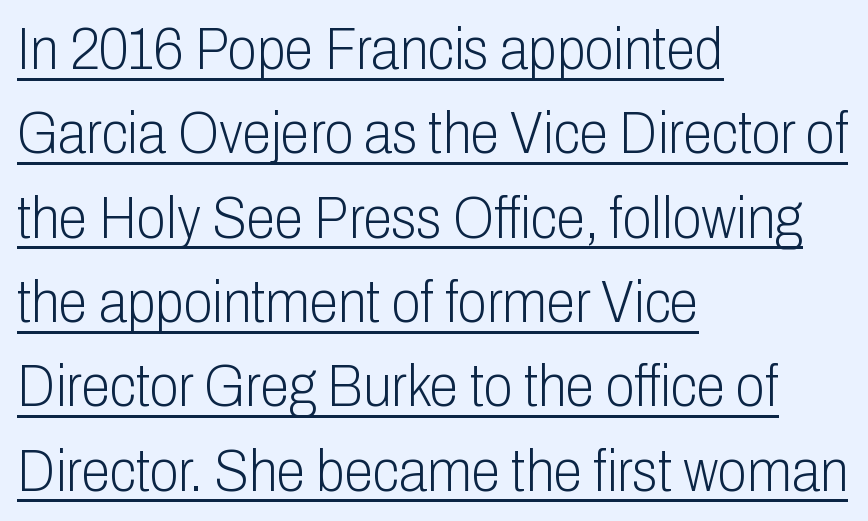
Glance below the letters and you will spot a drawn line. Words appear dense and cohesive because spacing is normal. Here the designer chose a conventional face with non-uniform glyph widths. This sample uses a sans-serif face. Normally led — the rows are evenly, conventionally spaced.
